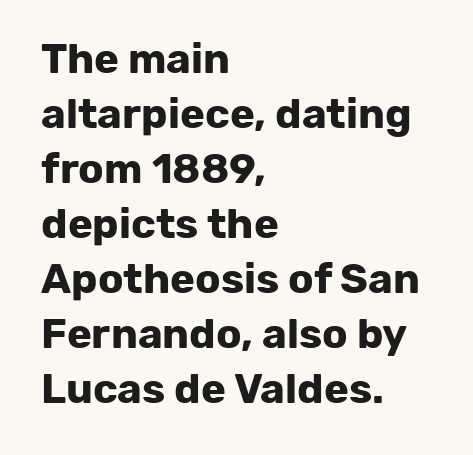
The image shows 42 px bold sans-serif type, upright; set left-aligned, normal line spacing (1.31x), normal letter spacing, not underlined; low stroke contrast and a medium x-height.
